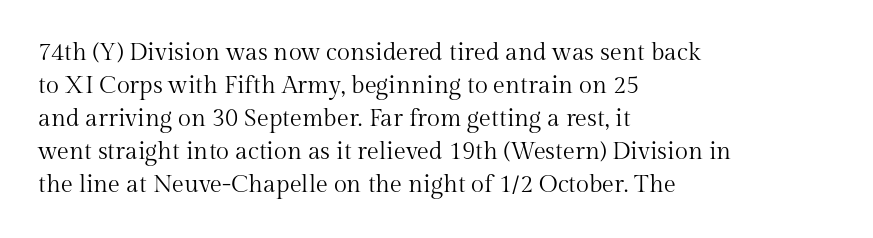
{"italic": "no", "bold": "no", "underline": "no", "align": "left", "line_spacing": "normal", "line_spacing_ratio": 1.38, "letter_spacing": "normal", "letter_spacing_em": 0.0, "glyph_px": 24}
